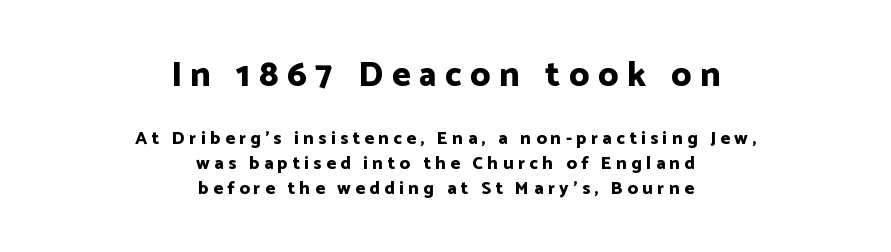
The image shows 35 px bold sans-serif type, upright; set centered, normal line spacing (1.4x), unusually wide letter spacing (+0.25 em), not underlined; the first (top) block is 1.94x larger; low stroke contrast and a medium x-height.
